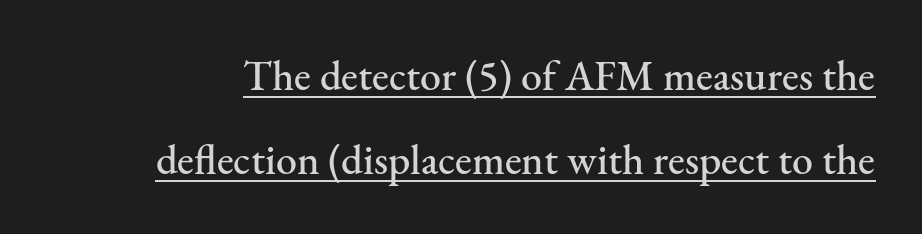
{"serif": "yes", "italic": "no", "width": "normal", "stroke_contrast": "medium", "x_height": "small", "monospaced": "no", "underline": "yes", "line_spacing": "loose", "line_spacing_ratio": 2.0, "letter_spacing": "normal", "letter_spacing_em": 0.0, "glyph_px": 42}
